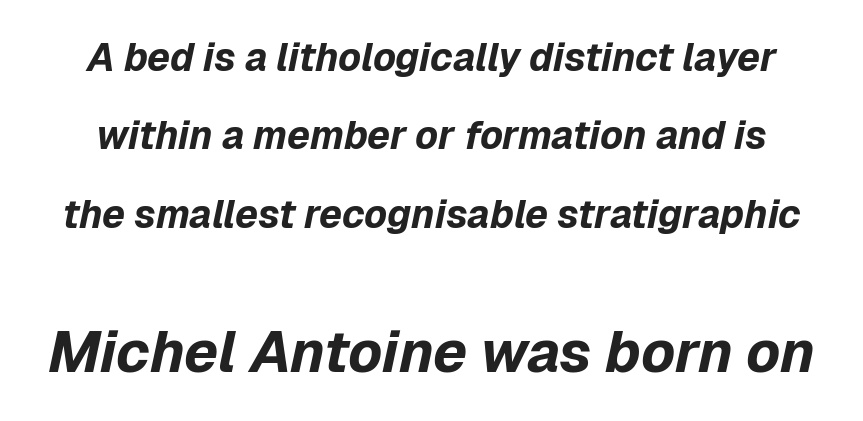
The letters in the lower block stand taller than those in the block above. How heavy is the stroke? Heavy — this is a bold. Does the leading feel generous? Absolutely, it's lavish. Each word holds together tightly as a unit, with standard inter-letter gaps. Character widths vary here, with narrow letters taking less room than wide ones. Underlining? Definitely not there.
